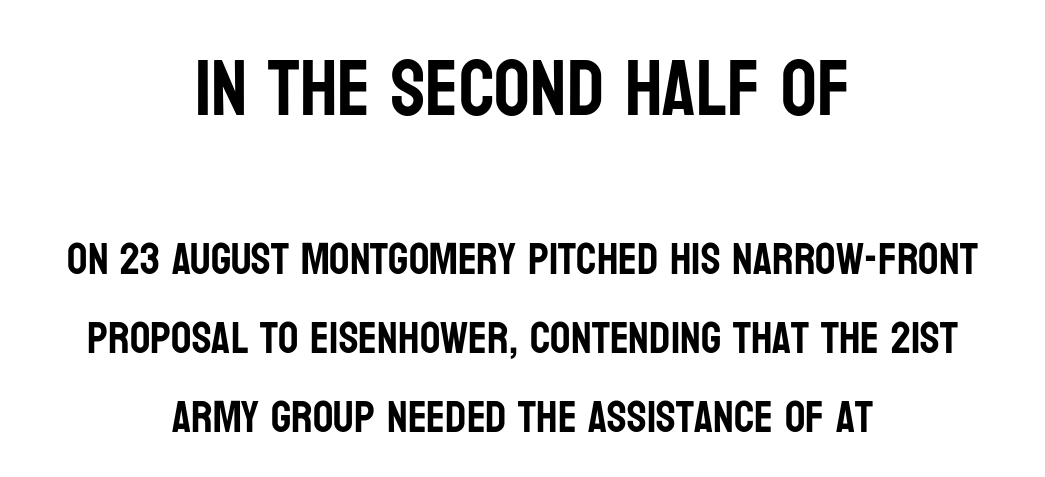
Q: Is the text italic (slanted)? A: No, it is upright.
Q: Is the typeface a serif or a sans-serif typeface? A: Sans-serif.
Q: Is the text underlined? A: No.
Q: How is the paragraph aligned? A: Centered.
Q: Is the spacing between letters normal or unusually wide? A: Normal.
Q: Which block of text is set in a larger size, the first (top) or the second (bottom)? A: The first (top) one.
Q: Width (condensed, normal, or wide)? A: Condensed.
Q: Stroke contrast? A: Low.
Q: x-height? A: Large.
Q: Monospaced? A: No.
